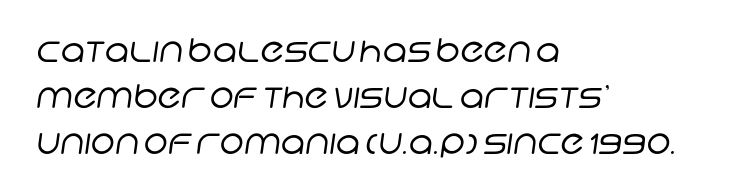
Observe the absence of serifs on each vertical stroke in this sample. Weight: regular or lighter. Line beginnings align vertically; line endings do not. This sample keeps an unexceptional amount of space between lines.
